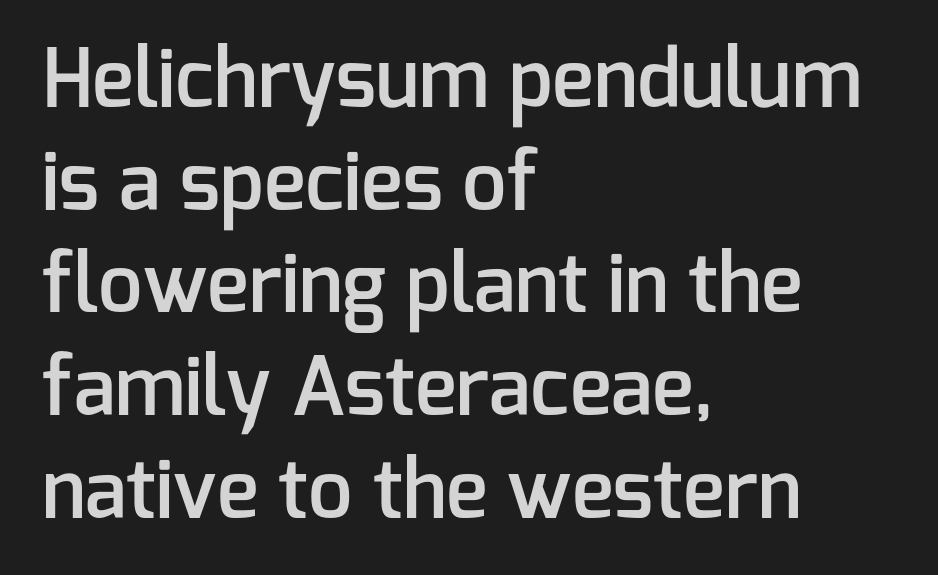
The image shows 79 px semibold sans-serif type, upright; set left-aligned, normal line spacing (1.3x), normal letter spacing, not underlined; low stroke contrast and a medium x-height.
